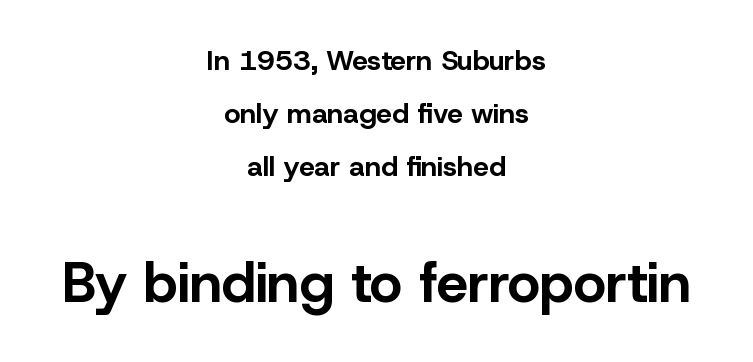
Airy leading. The text was rendered using a sans face with plain stroke endings. Visually the block forms a symmetrical silhouette, jagged on both flanks. Has an underline been added? It has not.
